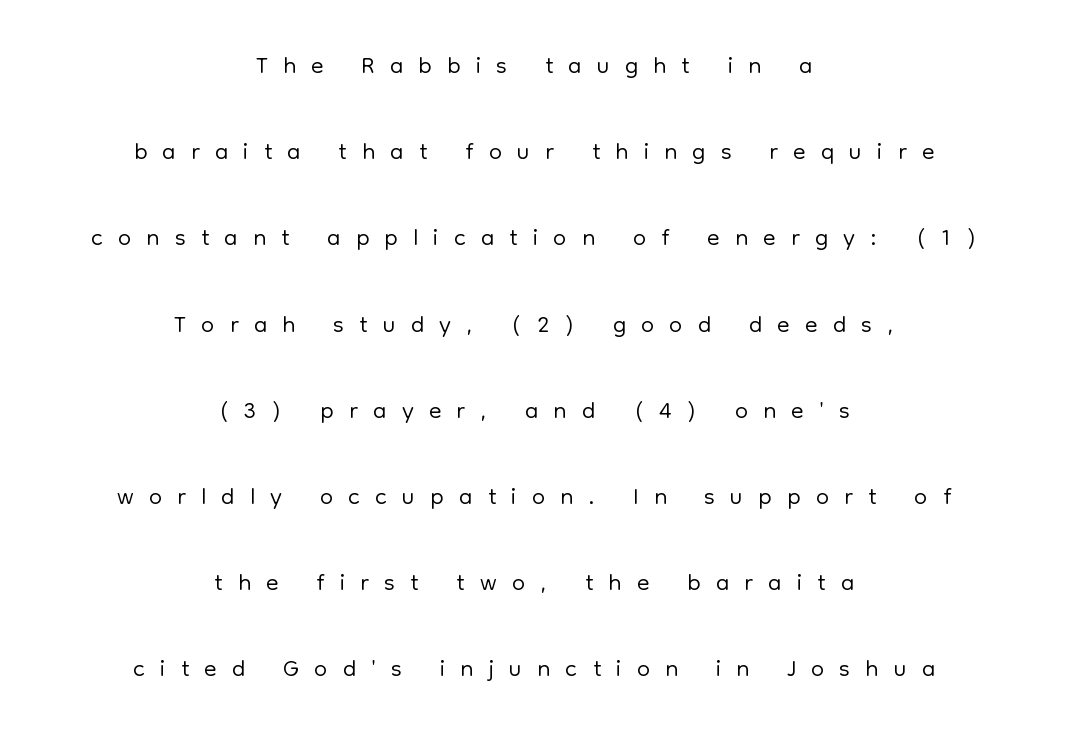
The image shows 37 px light sans-serif type, upright; set centered, loose line spacing (2.33x), unusually wide letter spacing (+0.41 em), not underlined; low stroke contrast and a medium x-height.
